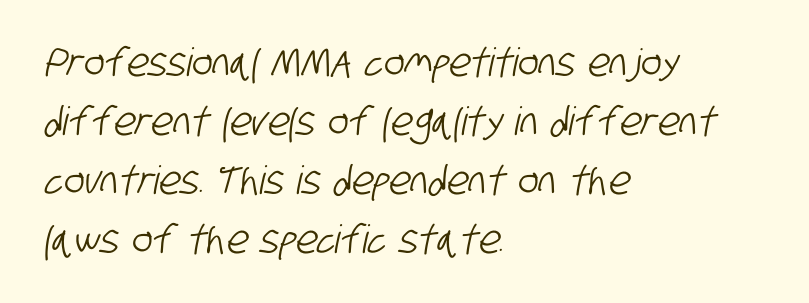
{"serif": "no", "width": "condensed", "stroke_contrast": "low", "x_height": "large", "monospaced": "no", "underline": "no", "align": "left", "line_spacing": "normal", "line_spacing_ratio": 1.51, "letter_spacing": "normal", "letter_spacing_em": 0.0, "glyph_px": 39}
